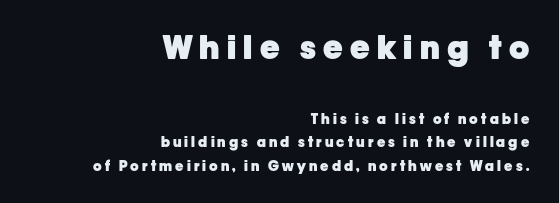
The image shows 33 px heavy sans-serif type, upright; set right-aligned, normal line spacing (1.66x), unusually wide letter spacing (+0.22 em), not underlined; the first (top) block is 2.36x larger; low stroke contrast and a medium x-height.
